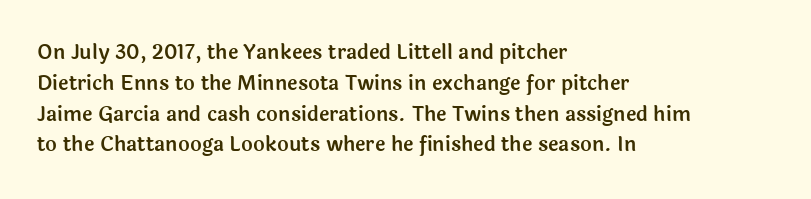
Letter spacing: default. This rendering uses left alignment, leaving the right contour irregular. The axis of the letterforms is exactly vertical. Evenly set lines give the paragraph a standard silhouette.
